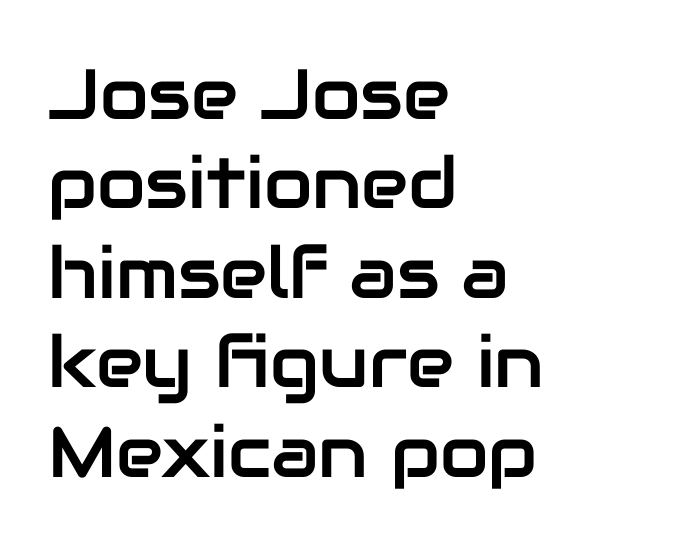
The image shows 71 px sans-serif type, upright; set left-aligned, normal line spacing (1.26x), normal letter spacing, not underlined; low stroke contrast and a medium x-height.
